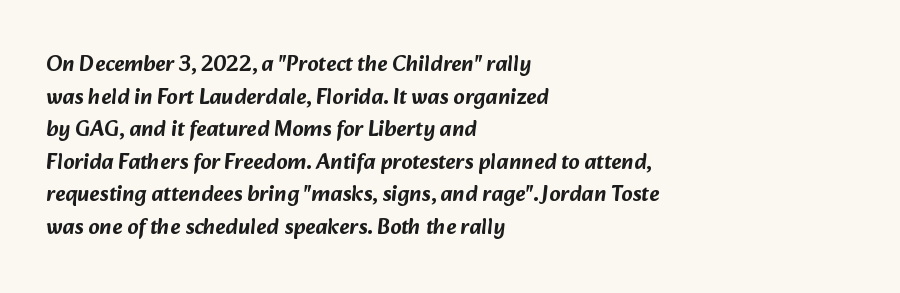
This sample is left-justified, so line endings fall wherever the words run out. Glyph-to-glyph distance matches everyday printed text. Each row of text sits above clean, open space. The space between consecutive lines is moderate.
